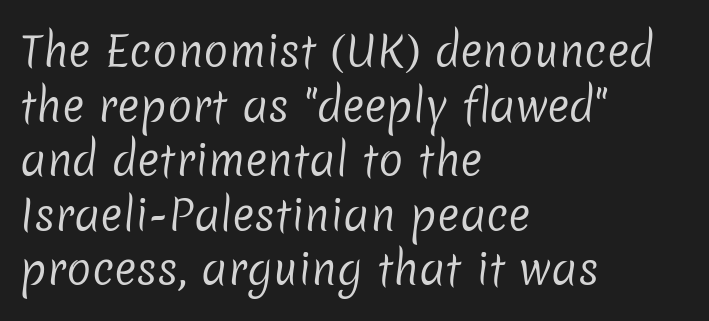
The image shows 42 px regular-weight sans-serif type; set left-aligned, normal line spacing (1.3x), normal letter spacing, not underlined; low stroke contrast and a medium x-height.
